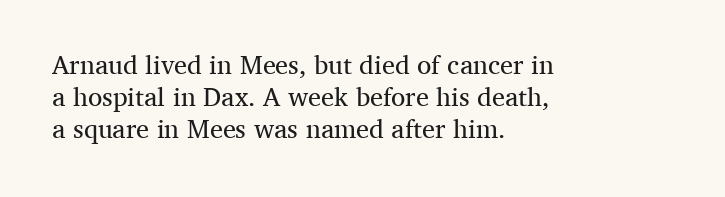
The image shows 26 px text type, upright; set left-aligned, line spacing 1.23x, normal letter spacing, not underlined.
